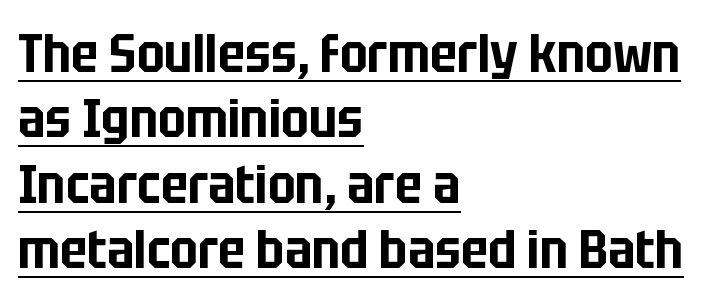
The image shows 54 px condensed sans-serif type, upright; set left-aligned, line spacing 1.21x, normal letter spacing, underlined; low stroke contrast and a large x-height.
